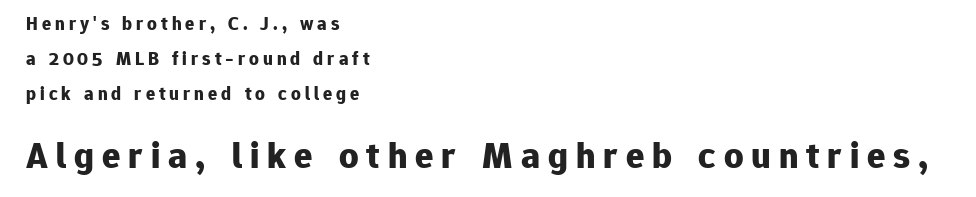
{"serif": "no", "italic": "no", "bold": "yes", "weight": "bold", "width": "normal", "stroke_contrast": "low", "x_height": "medium", "monospaced": "no", "underline": "no", "align": "left", "line_spacing_ratio": 1.84, "letter_spacing": "wide", "letter_spacing_em": 0.21, "larger_block": "second", "size_ratio": 2.0, "glyph_px": 38}
